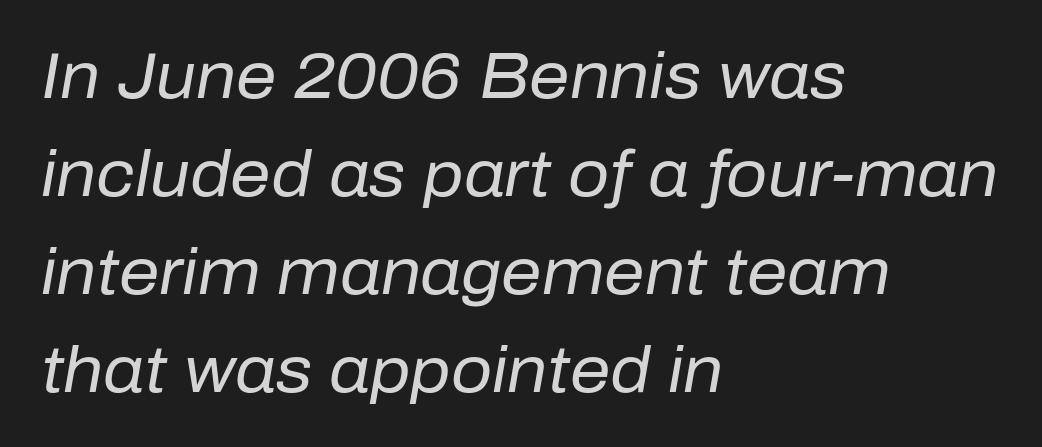
Q: Is the text bold? A: No.
Q: Is the text italic (slanted)? A: Yes, it leans right by about 10 degrees.
Q: Is the text underlined? A: No.
Q: How is the paragraph aligned? A: Left-aligned.
Q: Is the spacing between letters normal or unusually wide? A: Normal.
Q: Is the spacing between lines tight, normal or loose? A: Normal.
Q: Width (condensed, normal, or wide)? A: Normal.
Q: Stroke contrast? A: Low.
Q: x-height? A: Medium.
Q: Monospaced? A: No.
